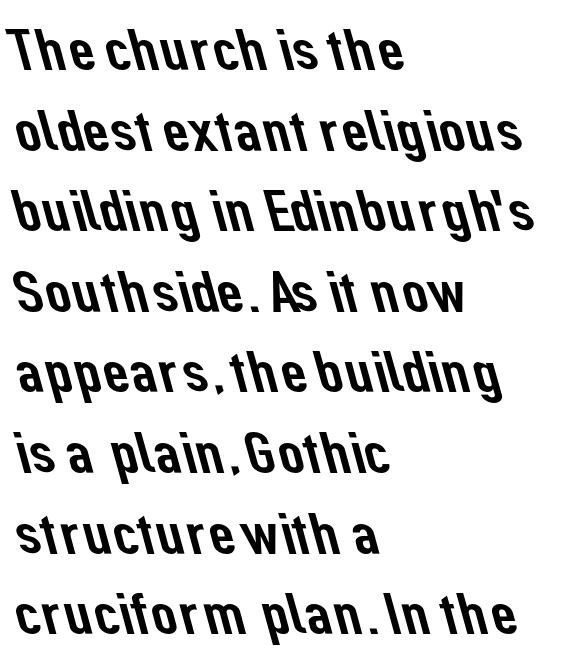
Beneath every word, the page is bare. Grotesque or geometric, the face here clearly has no serifs. Quick note: interline space is typical. The type is set solid horizontally, with unmodified tracking. The rendering uses natural spacing where letterforms have individual widths.
